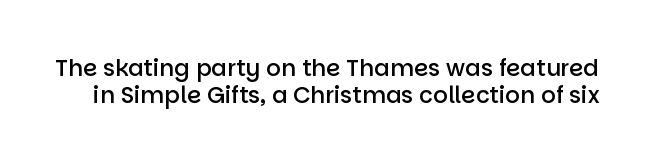
The image shows 23 px text type, upright; set line spacing 1.16x, normal letter spacing, not underlined.
